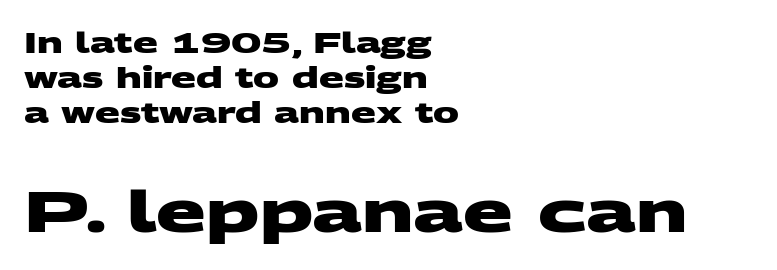
Q: Is the text bold? A: Yes.
Q: Is the typeface a serif or a sans-serif typeface? A: Sans-serif.
Q: Is the text underlined? A: No.
Q: How is the paragraph aligned? A: Left-aligned.
Q: Is the spacing between letters normal or unusually wide? A: Normal.
Q: Which block of text is set in a larger size, the first (top) or the second (bottom)? A: The second (bottom) one.
Q: Width (condensed, normal, or wide)? A: Wide.
Q: Stroke contrast? A: Medium.
Q: x-height? A: Large.
Q: Monospaced? A: No.
